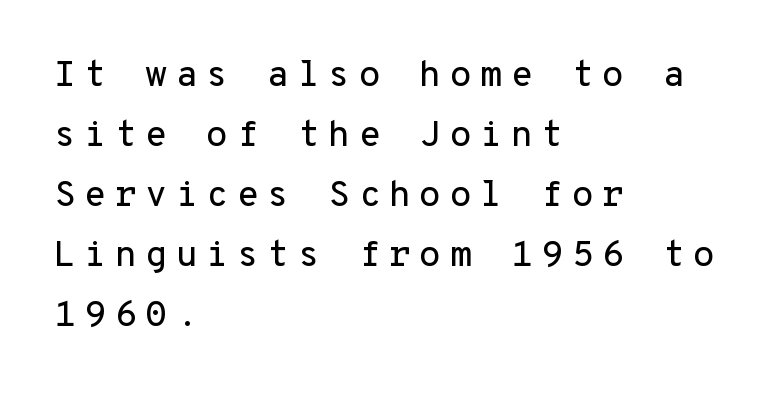
The image shows 36 px sans-serif type, upright, monospaced; set left-aligned, normal line spacing (1.67x), unusually wide letter spacing (+0.23 em), not underlined; low stroke contrast and a medium x-height.
